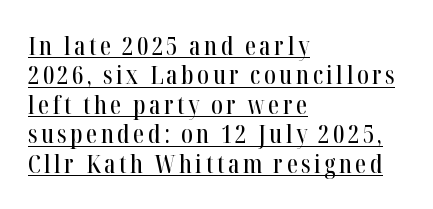
The image shows 25 px text type, upright; set left-aligned, line spacing 1.18x, underlined.
